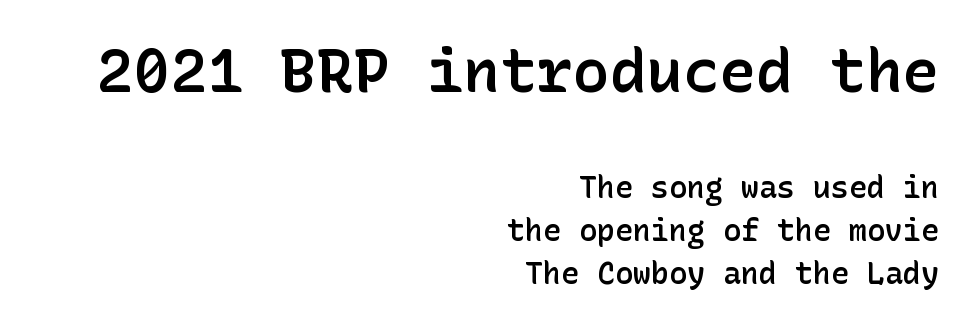
Letterform terminals end flat and unadorned throughout the passage. It's the straight-up-and-down kind of type. Quick note: interline space is typical. Nobody drew a line under any word here. Compared with typical body copy, the letter spacing here is the same. Notice how the passage keeps a crisp vertical edge on the right only.
